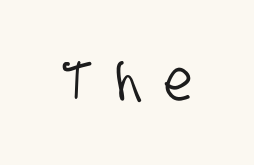
{"serif": "no", "width": "condensed", "stroke_contrast": "low", "x_height": "large", "monospaced": "no", "underline": "no", "letter_spacing": "wide", "letter_spacing_em": 0.41, "glyph_px": 56}
